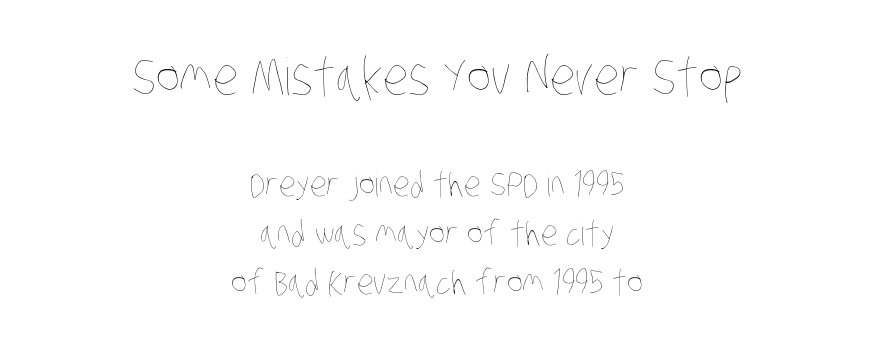
{"bold": "no", "weight": "thin", "width": "condensed", "stroke_contrast": "low", "x_height": "large", "monospaced": "no", "underline": "no", "align": "center", "line_spacing": "normal", "line_spacing_ratio": 1.45, "letter_spacing": "normal", "letter_spacing_em": 0.0, "larger_block": "first", "size_ratio": 1.5, "glyph_px": 51}
